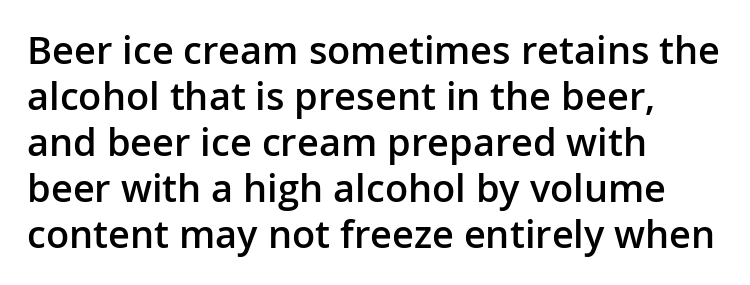
Q: Is the text bold? A: Semi-bold.
Q: Is the text italic (slanted)? A: No, it is upright.
Q: Is the typeface a serif or a sans-serif typeface? A: Sans-serif.
Q: Is the text underlined? A: No.
Q: How is the paragraph aligned? A: Left-aligned.
Q: Is the spacing between letters normal or unusually wide? A: Normal.
Q: Width (condensed, normal, or wide)? A: Normal.
Q: Stroke contrast? A: Low.
Q: x-height? A: Medium.
Q: Monospaced? A: No.
